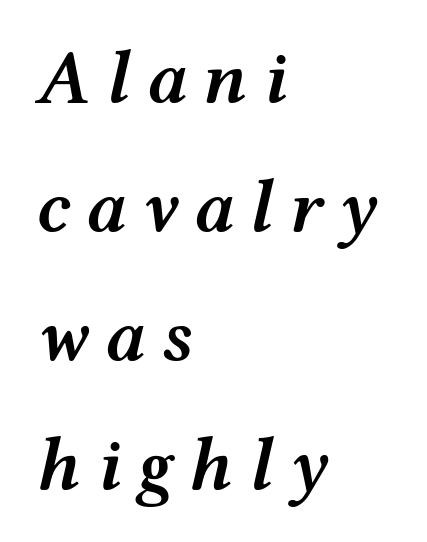
The image shows 75 px semibold, wide type, italic (leaning right); set left-aligned, line spacing 1.72x, unusually wide letter spacing (+0.21 em), not underlined; medium stroke contrast and a medium x-height.
